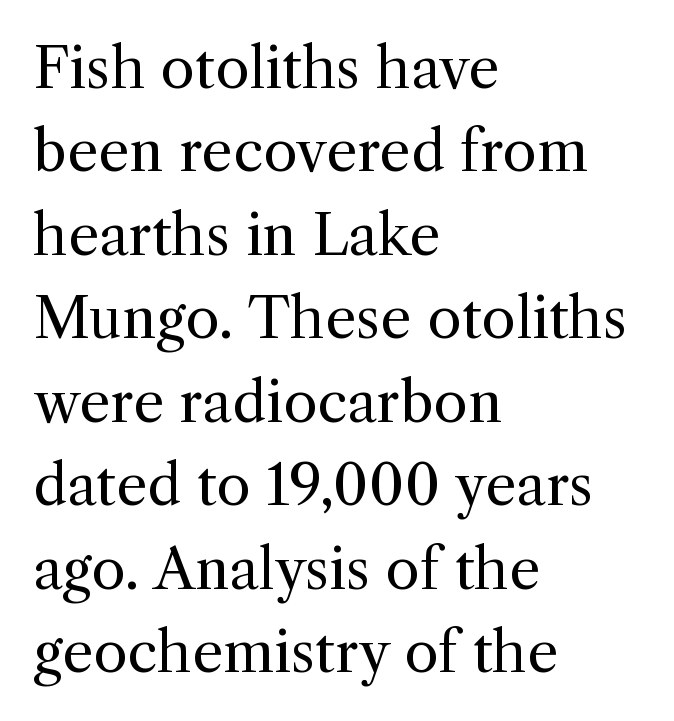
The image shows 56 px regular-weight serif type, upright; set left-aligned, normal line spacing (1.49x), normal letter spacing, not underlined; a medium x-height.
